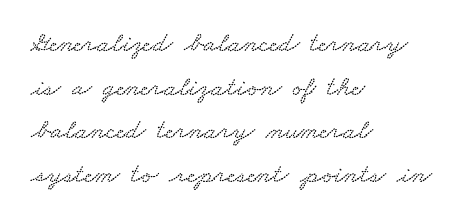
Q: Is the text underlined? A: No.
Q: How is the paragraph aligned? A: Left-aligned.
Q: Is the spacing between letters normal or unusually wide? A: Normal.
Q: Is the spacing between lines tight, normal or loose? A: Normal.
Q: Width (condensed, normal, or wide)? A: Wide.
Q: Stroke contrast? A: Low.
Q: x-height? A: Small.
Q: Monospaced? A: No.
